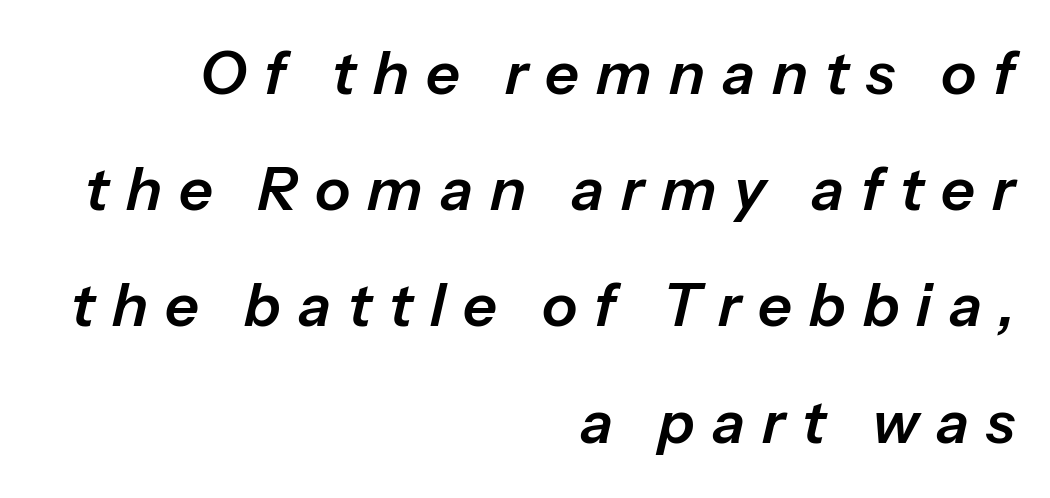
{"italic": "yes", "lean": "right", "slant_degrees": 13, "width": "normal", "stroke_contrast": "low", "x_height": "medium", "monospaced": "no", "underline": "no", "align": "right", "line_spacing": "loose", "line_spacing_ratio": 1.97, "letter_spacing": "wide", "letter_spacing_em": 0.29, "glyph_px": 59}
